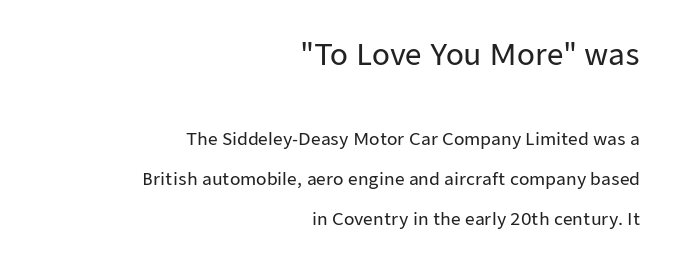
A typesetter would call this proportional, since set widths differ per character. Tracking value appears to be zero — textbook default spacing. Italic: no, the glyphs are upright roman. In CSS terms this would be text-align: right. Successive baselines arrive slowly, with a big drop between each. Honestly, there is no underline to notice here at all.
